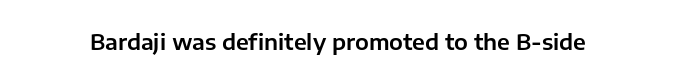
Tall strokes in this sample are plumb rather than angled. Short note: letters normally spaced. Lines of text with bare space underneath.
